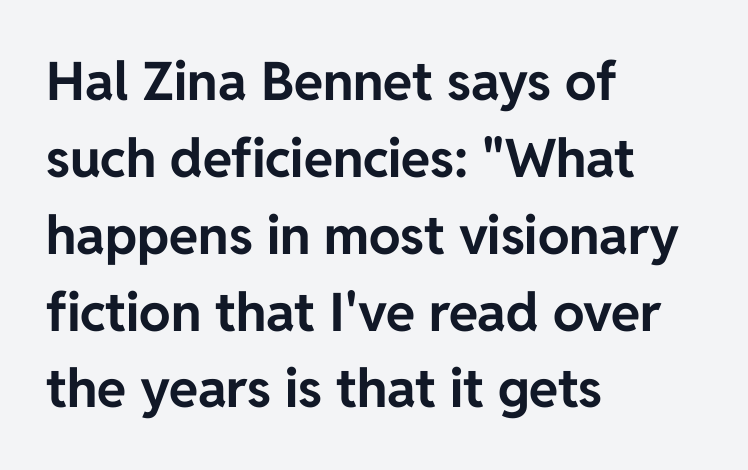
Here the designer chose a conventional face with non-uniform glyph widths. The letterforms sit shoulder to shoulder at normal distance. Baseline-to-baseline distance is the conventional proportion of letter height. A student would call this left alignment; a typographer would say flush left, rag right. This sample uses a sans-serif face. Heavy, bold letterforms.
